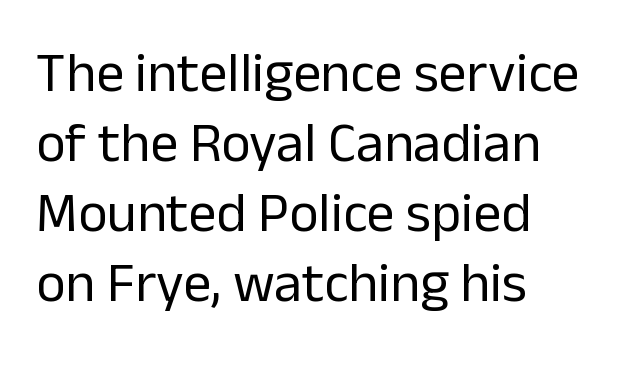
A typesetter would call this proportional, since set widths differ per character. A normal amount of white space separates one row of letters from the next. The glyphs are unaccompanied by any horizontal stroke below them. The font is comparable to plain body text, perhaps lighter. The letters carry no serifs — their stems end cleanly without finishing strokes.
